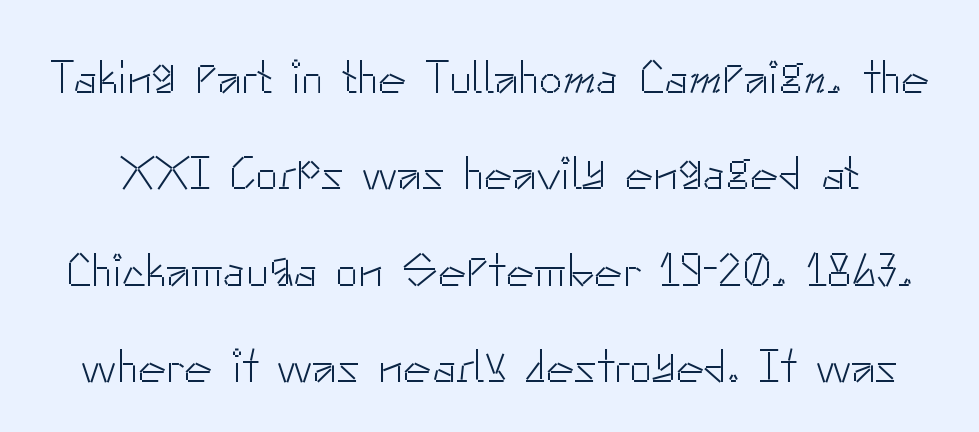
Honestly, there is no underline to notice here at all. Italic: no, the glyphs are upright roman. Default kerning and tracking; the words read as compact shapes. Summary of vertical rhythm: relaxed, with wide interline spacing. The strokes carry an ordinary text weight at most.
